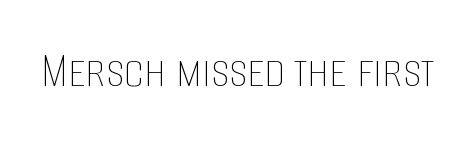
Quick note: underline off. Stroke thickness stays within the range of a standard reading face or lighter. Spacing verdict: proportional, widths tailored to each character. Ordinary non-slanted type is in use.
